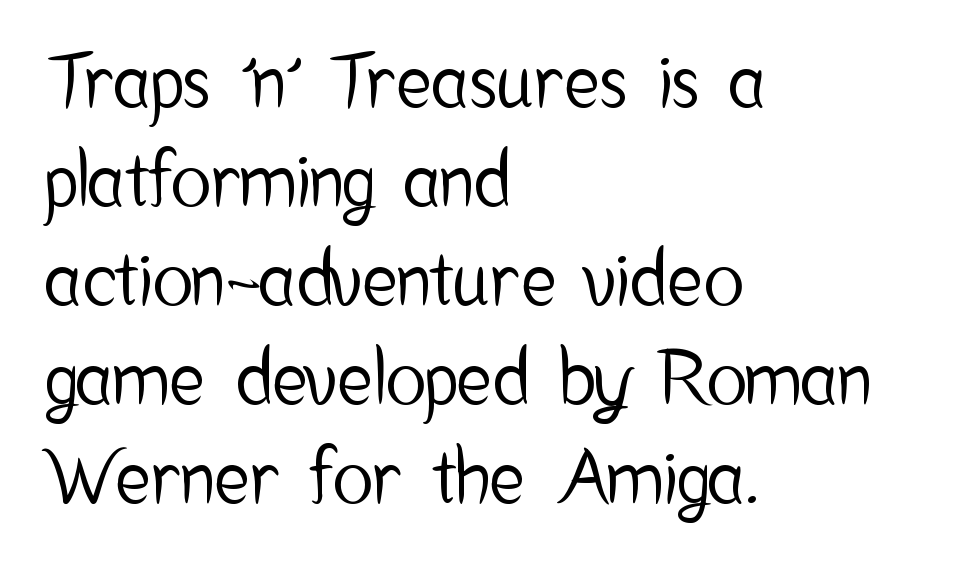
Typographically, this falls in the sans-serif category. Caption: multi-line text, flush left, ragged right. Ordinary non-slanted type is in use. Normally led — the rows are evenly, conventionally spaced.
